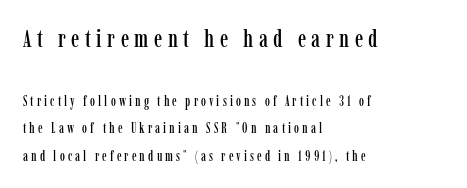
The image shows 25 px text type, upright; set left-aligned, loose line spacing (1.96x), unusually wide letter spacing (+0.22 em), not underlined; the first (top) block is 1.79x larger.
